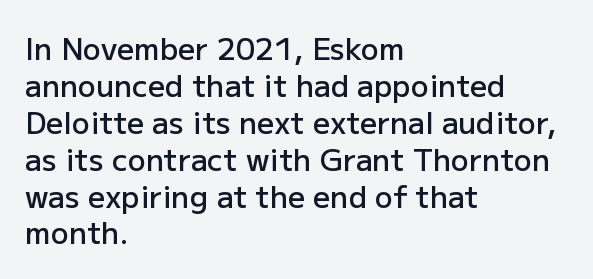
{"serif": "no", "italic": "no", "bold": "semi", "weight": "semibold", "width": "normal", "stroke_contrast": "low", "x_height": "medium", "monospaced": "no", "underline": "no", "align": "left", "line_spacing_ratio": 1.23, "letter_spacing": "normal", "letter_spacing_em": 0.0, "glyph_px": 30}
